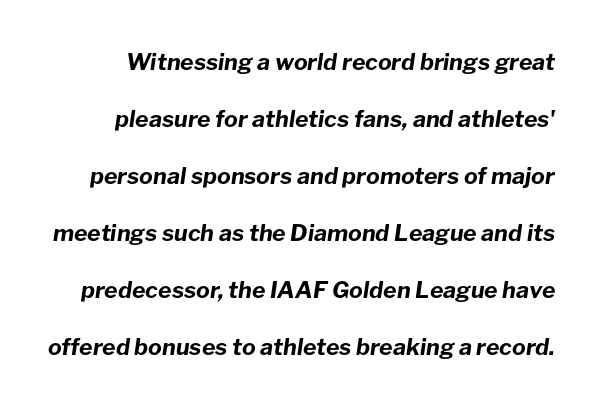
{"italic": "yes", "lean": "right", "slant_degrees": 8, "bold": "yes", "underline": "no", "line_spacing": "loose", "line_spacing_ratio": 2.48, "letter_spacing": "normal", "letter_spacing_em": 0.0, "glyph_px": 23}
